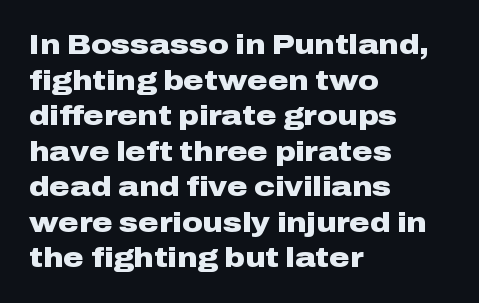
{"serif": "no", "italic": "no", "bold": "yes", "weight": "heavy", "width": "wide", "stroke_contrast": "low", "x_height": "medium", "monospaced": "no", "underline": "no", "align": "left", "line_spacing": "normal", "line_spacing_ratio": 1.27, "letter_spacing": "normal", "letter_spacing_em": 0.0, "glyph_px": 28}
